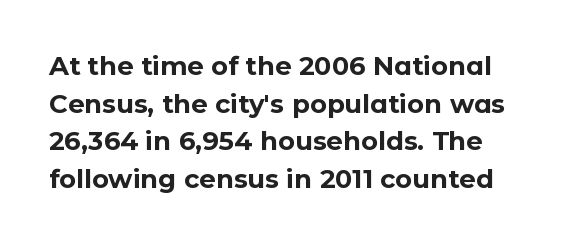
Q: Is the text bold? A: Yes.
Q: Is the text italic (slanted)? A: No, it is upright.
Q: Is the text underlined? A: No.
Q: How is the paragraph aligned? A: Left-aligned.
Q: Is the spacing between letters normal or unusually wide? A: Normal.
Q: Is the spacing between lines tight, normal or loose? A: Normal.
